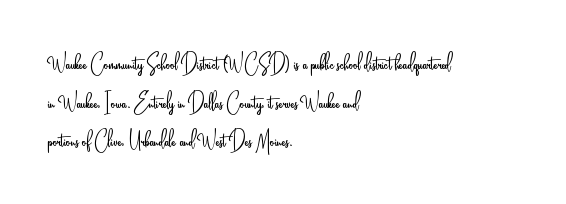
Stroke thickness stays within the range of a standard reading face or lighter. Notice how descenders clear the ascenders below comfortably — that's standard leading. There is no visible air inserted between adjacent glyphs. Casual observation: everything's shoved over to the left. The specimen omits any rule beneath the text block's lines.
